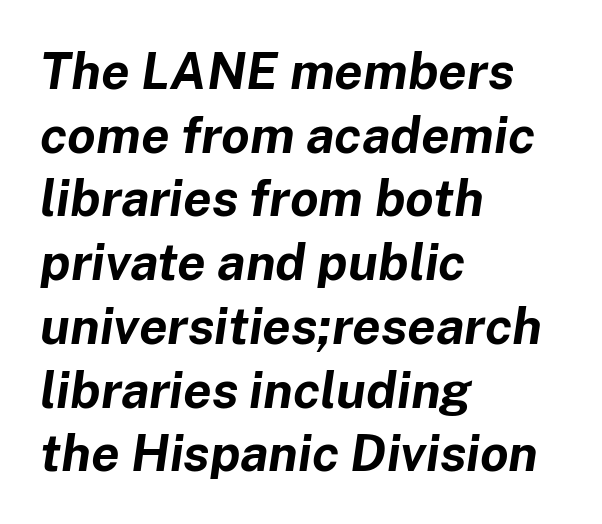
The image shows 51 px bold type, italic (leaning right); set left-aligned, normal line spacing (1.25x), normal letter spacing, not underlined; low stroke contrast and a medium x-height.
